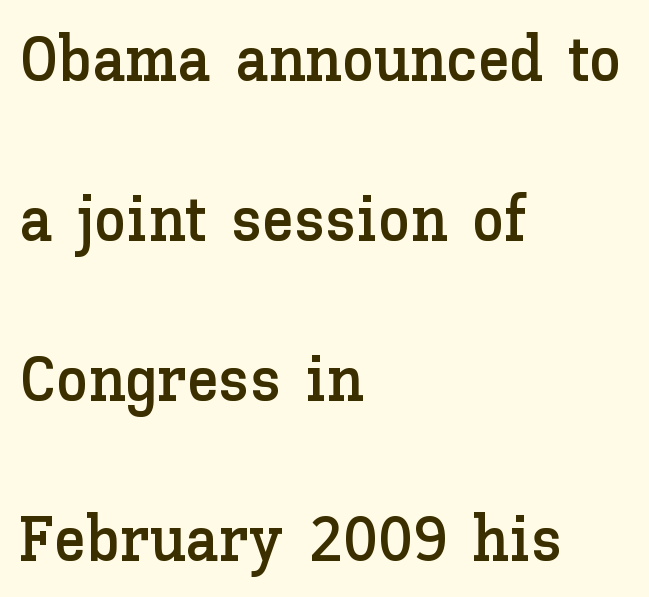
The image shows 65 px text type, upright; set left-aligned, loose line spacing (2.46x), normal letter spacing, not underlined; low stroke contrast and a medium x-height.
